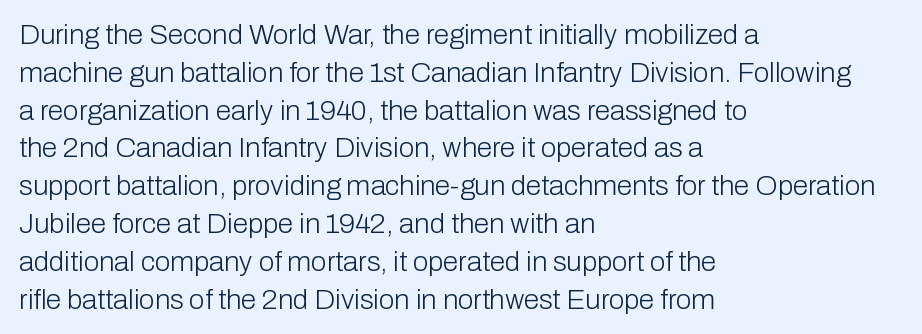
The passage shown is not bold in any degree. This sample is left-justified, so line endings fall wherever the words run out. Anything drawn beneath the words? Only blank space. The passage shown is typed in a proportional face where columns would drift. The tracking reads as untouched default to a designer's eye. Do the letters lean? They stand straight.
